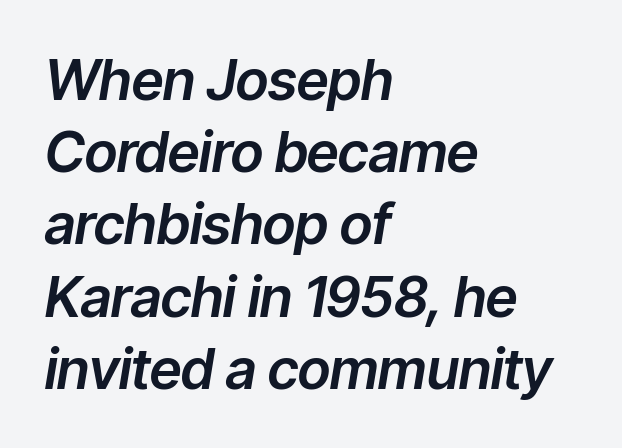
The image shows 56 px text type, italic (leaning right); set left-aligned, normal line spacing (1.29x), normal letter spacing, not underlined; low stroke contrast and a medium x-height.
